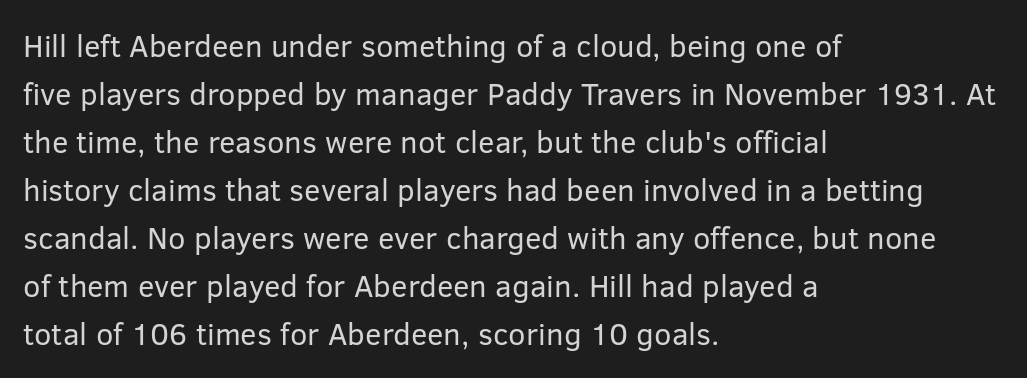
Q: Is the text bold? A: No.
Q: Is the text italic (slanted)? A: No, it is upright.
Q: Is the typeface a serif or a sans-serif typeface? A: Sans-serif.
Q: Is the text underlined? A: No.
Q: How is the paragraph aligned? A: Left-aligned.
Q: Is the spacing between letters normal or unusually wide? A: Normal.
Q: Is the spacing between lines tight, normal or loose? A: Normal.
Q: Width (condensed, normal, or wide)? A: Normal.
Q: Stroke contrast? A: Low.
Q: x-height? A: Medium.
Q: Monospaced? A: No.
